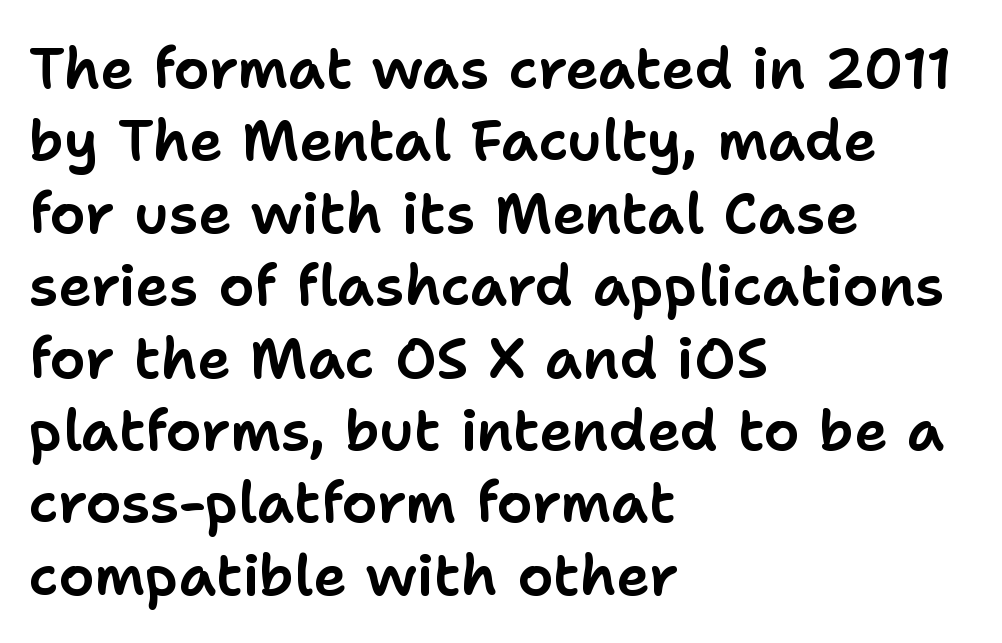
The image shows 57 px sans-serif type, upright; set left-aligned, normal line spacing (1.27x), normal letter spacing, not underlined; low stroke contrast and a medium x-height.
